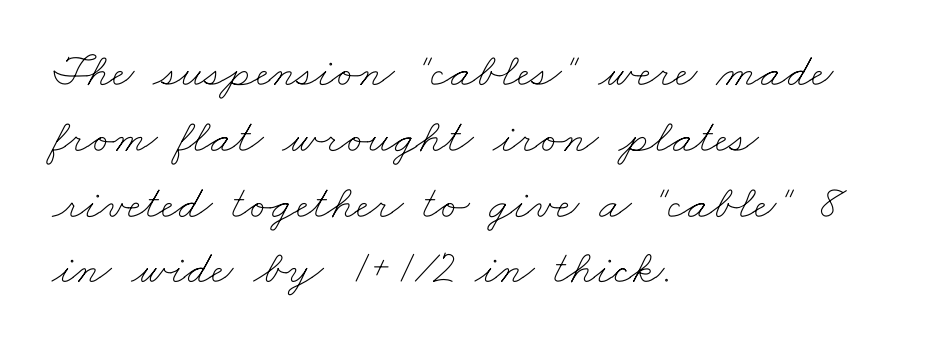
The image shows 48 px thin, wide type; set left-aligned, normal line spacing (1.37x), normal letter spacing, not underlined; low stroke contrast and a small x-height.
